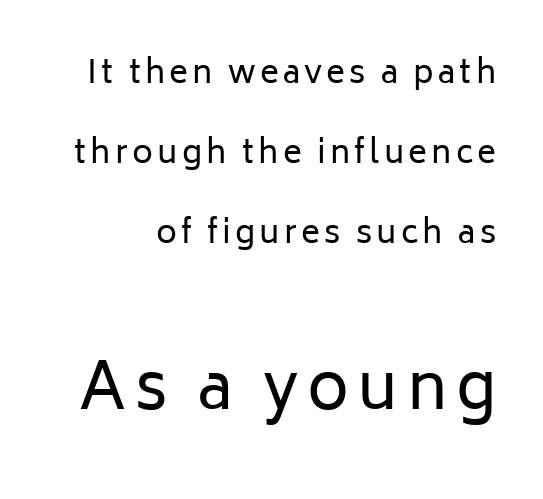
Q: Is the text bold? A: No.
Q: Is the text italic (slanted)? A: No, it is upright.
Q: Is the typeface a serif or a sans-serif typeface? A: Sans-serif.
Q: Is the text underlined? A: No.
Q: Is the spacing between lines tight, normal or loose? A: Loose.
Q: Which block of text is set in a larger size, the first (top) or the second (bottom)? A: The second (bottom) one.
Q: Width (condensed, normal, or wide)? A: Normal.
Q: Stroke contrast? A: Low.
Q: x-height? A: Medium.
Q: Monospaced? A: No.
